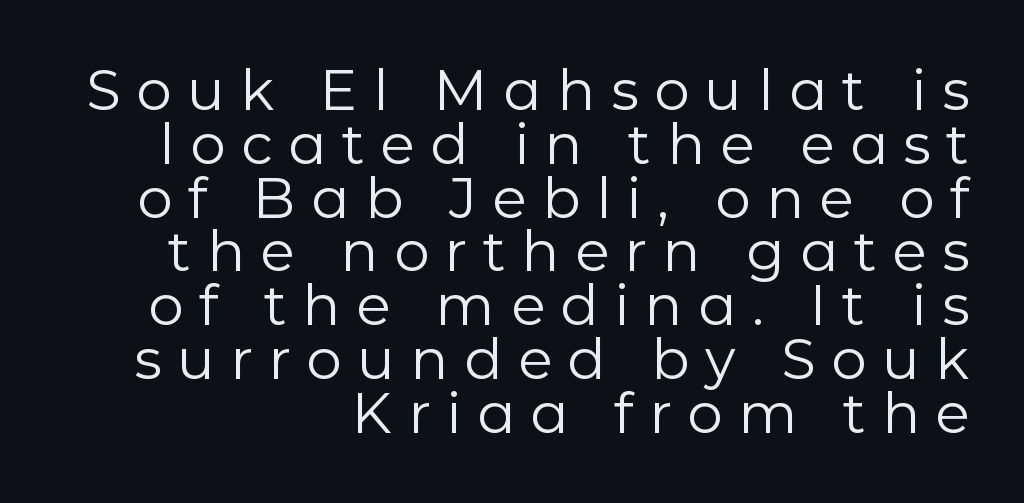
{"serif": "no", "italic": "no", "bold": "no", "weight": "regular", "width": "normal", "stroke_contrast": "low", "x_height": "medium", "monospaced": "no", "underline": "no", "align": "right", "line_spacing": "tight", "line_spacing_ratio": 0.96, "letter_spacing": "wide", "letter_spacing_em": 0.28, "glyph_px": 56}
